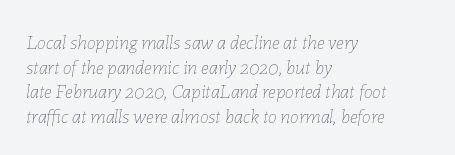
{"italic": "yes", "lean": "right", "slant_degrees": 7, "bold": "no", "underline": "no", "align": "left", "line_spacing_ratio": 1.23, "letter_spacing": "normal", "letter_spacing_em": 0.0, "glyph_px": 20}
